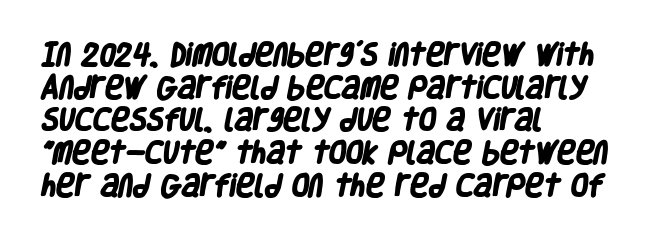
The image shows 25 px bold type; set left-aligned, normal line spacing (1.31x), normal letter spacing, not underlined.
